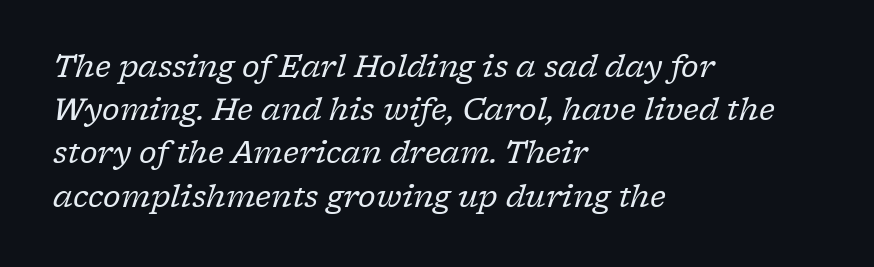
The rendering anchors every line to the left-hand side. You can tell it's italic because the verticals aren't actually vertical. Think of a printed novel: that variable character pitch is what you see here. A normal amount of white space separates one row of letters from the next. Stroke terminals: seriffed. Weight: not bold — regular or lighter.
